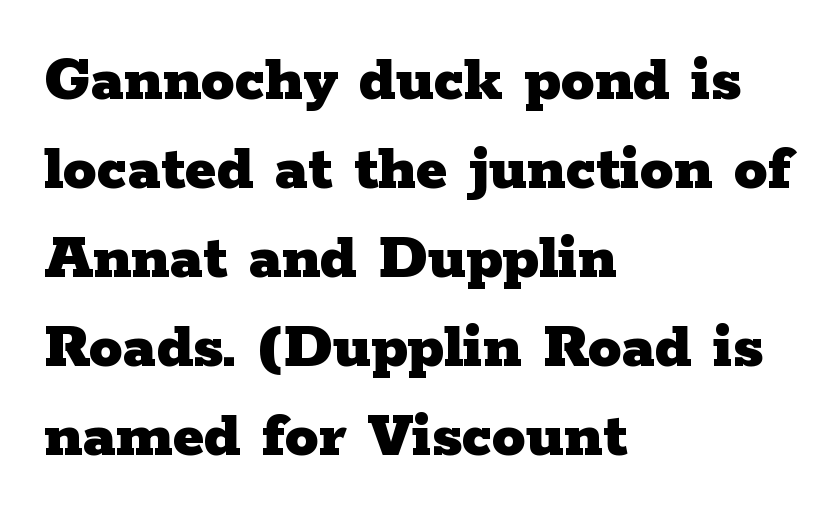
{"serif": "yes", "italic": "no", "bold": "yes", "weight": "heavy", "width": "wide", "stroke_contrast": "low", "x_height": "medium", "monospaced": "no", "underline": "no", "align": "left", "line_spacing": "normal", "line_spacing_ratio": 1.33, "letter_spacing": "normal", "letter_spacing_em": 0.0, "glyph_px": 67}
